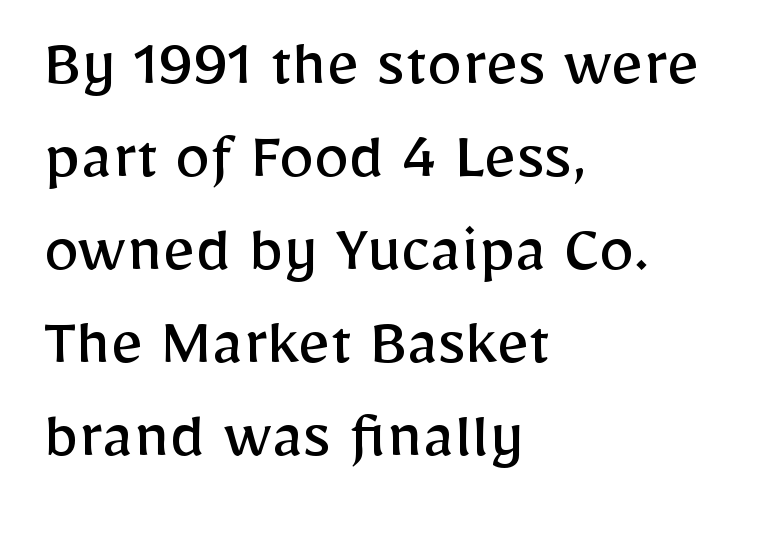
Q: Is the text bold? A: No.
Q: Is the text italic (slanted)? A: No, it is upright.
Q: Is the typeface a serif or a sans-serif typeface? A: Sans-serif.
Q: Is the text underlined? A: No.
Q: How is the paragraph aligned? A: Left-aligned.
Q: Is the spacing between letters normal or unusually wide? A: Normal.
Q: Is the spacing between lines tight, normal or loose? A: Normal.
Q: Width (condensed, normal, or wide)? A: Normal.
Q: Stroke contrast? A: Low.
Q: x-height? A: Medium.
Q: Monospaced? A: No.
